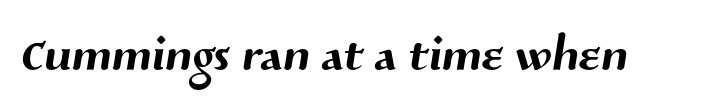
Q: Is the typeface a serif or a sans-serif typeface? A: Sans-serif.
Q: Is the text underlined? A: No.
Q: Is the spacing between letters normal or unusually wide? A: Normal.
Q: Width (condensed, normal, or wide)? A: Normal.
Q: Stroke contrast? A: Medium.
Q: x-height? A: Medium.
Q: Monospaced? A: No.
